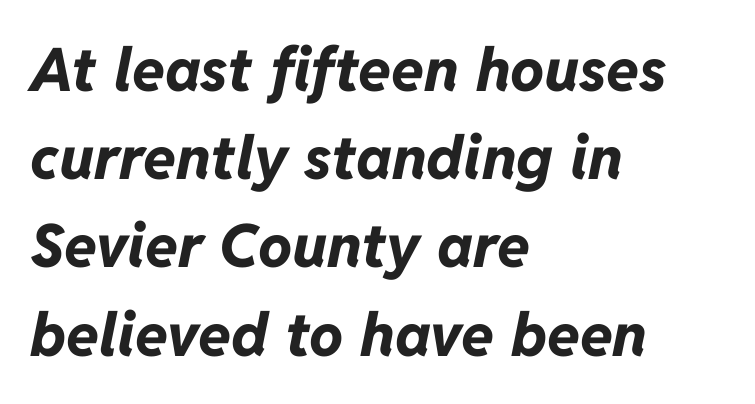
The image shows 60 px bold type, italic (leaning right); set left-aligned, normal line spacing (1.47x), normal letter spacing, not underlined; low stroke contrast and a medium x-height.
